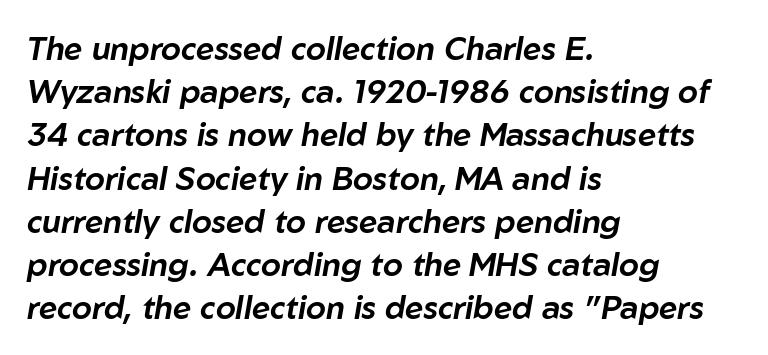
The image shows 32 px text type, italic (leaning right); set left-aligned, normal line spacing (1.35x), normal letter spacing, not underlined; low stroke contrast and a medium x-height.
